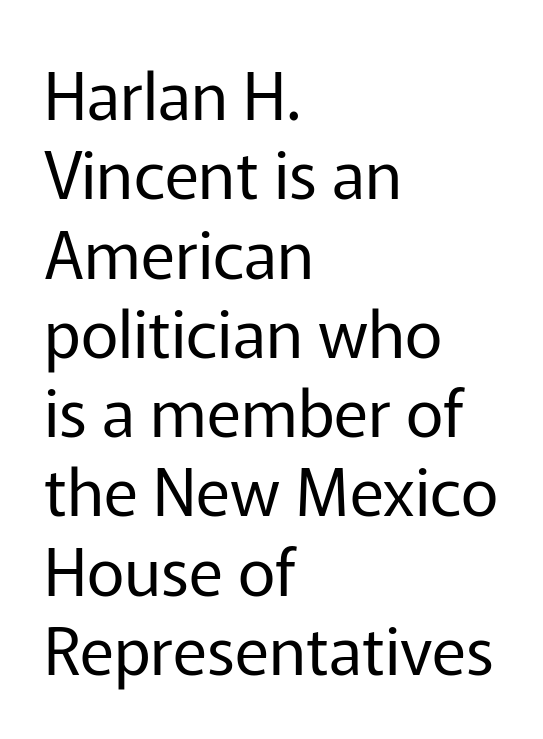
Honestly, the letter spacing is just normal — you wouldn't notice it. A typesetter would call this proportional, since set widths differ per character. The characters are drawn with everyday or finer stroke widths. In terms of letterform style, serifs are entirely absent. These lines are set flush left with a ragged right edge. The specimen omits any rule beneath the text block's lines.
